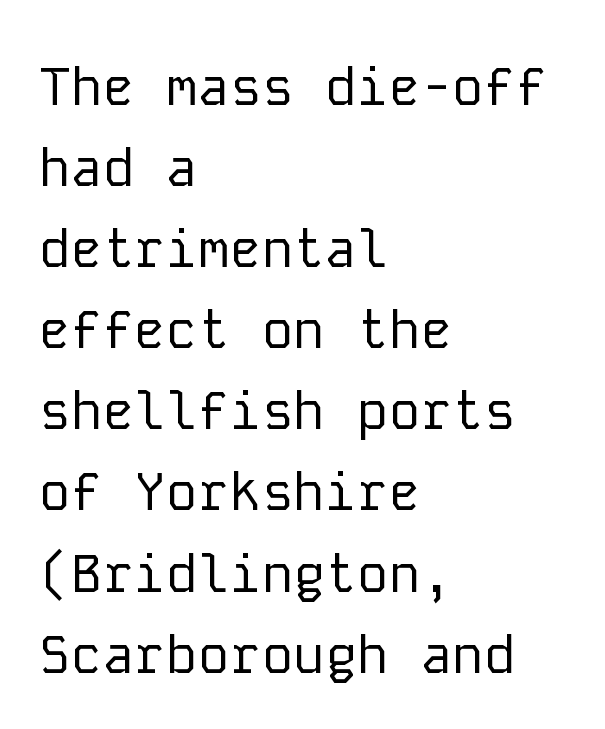
{"serif": "no", "italic": "no", "bold": "no", "weight": "regular", "width": "normal", "stroke_contrast": "low", "x_height": "medium", "monospaced": "yes", "underline": "no", "align": "left", "line_spacing": "normal", "line_spacing_ratio": 1.53, "letter_spacing": "normal", "letter_spacing_em": 0.0, "glyph_px": 53}
